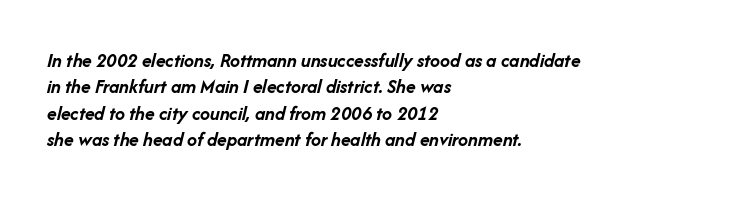
Q: Is the text bold? A: Yes.
Q: Is the text italic (slanted)? A: Yes, it leans right by about 14 degrees.
Q: Is the text underlined? A: No.
Q: How is the paragraph aligned? A: Left-aligned.
Q: Is the spacing between letters normal or unusually wide? A: Normal.
Q: Is the spacing between lines tight, normal or loose? A: Normal.
